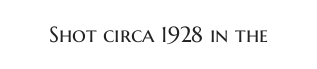
The space directly below the letters is spotless. Quick note: not italic, upright. The line texture is even and compact thanks to regular tracking. These glyphs show unthickened strokes, regular width or finer.
